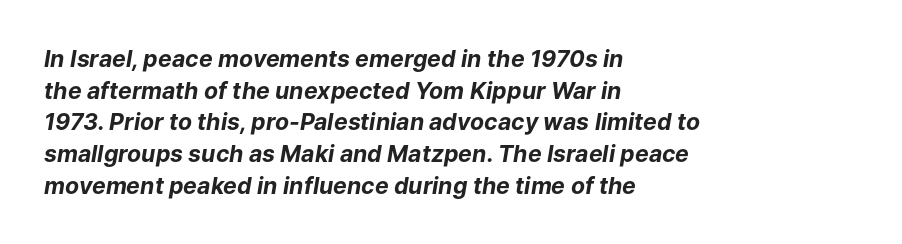
The image shows 23 px bold type, italic (leaning right); set left-aligned, normal line spacing (1.38x), normal letter spacing, not underlined.
